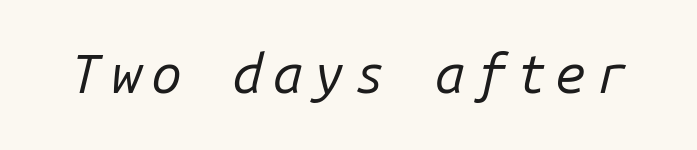
Q: Is the text bold? A: No.
Q: Is the text italic (slanted)? A: Yes, it leans right by about 14 degrees.
Q: Is the text underlined? A: No.
Q: Width (condensed, normal, or wide)? A: Normal.
Q: Stroke contrast? A: Low.
Q: x-height? A: Medium.
Q: Monospaced? A: Yes.
